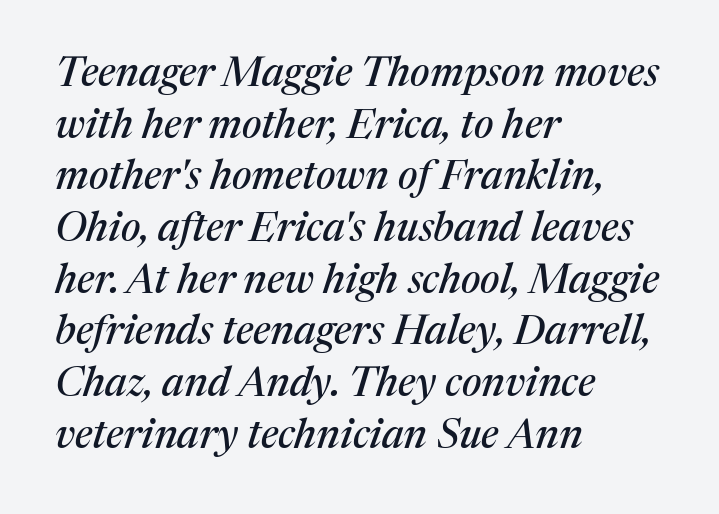
Q: Is the text italic (slanted)? A: Yes, it leans right by about 17 degrees.
Q: Is the typeface a serif or a sans-serif typeface? A: Serif.
Q: Is the text underlined? A: No.
Q: How is the paragraph aligned? A: Left-aligned.
Q: Is the spacing between letters normal or unusually wide? A: Normal.
Q: Is the spacing between lines tight, normal or loose? A: Normal.
Q: Width (condensed, normal, or wide)? A: Normal.
Q: Stroke contrast? A: Medium.
Q: x-height? A: Medium.
Q: Monospaced? A: No.
